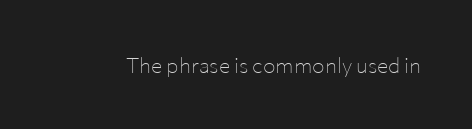
The image shows 21 px text type, upright; set normal letter spacing, not underlined.
